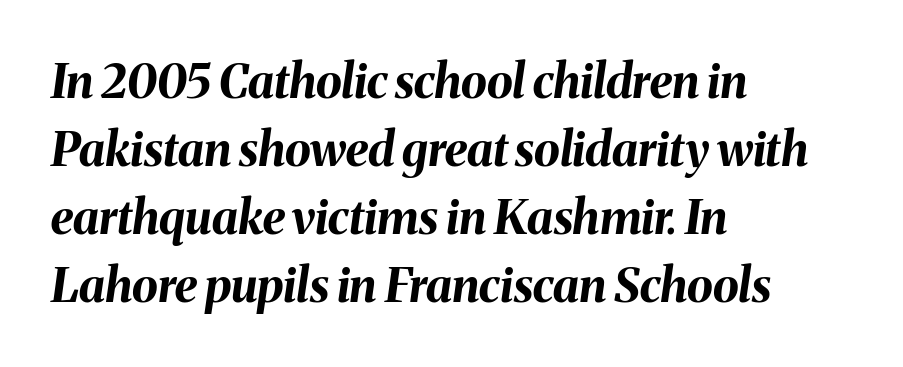
Strong, thick strokes mark this as bold type. Check the space under the baseline: it is left empty. Looking at the ascenders, they clearly lean. This sample has the flowing, uneven cadence of proportional lettering. Default kerning and tracking; the words read as compact shapes. The passage shown stacks its lines at a standard gap.
